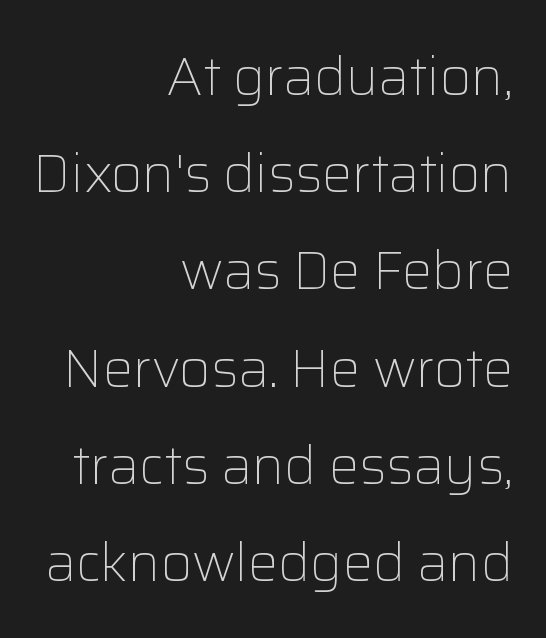
Q: Is the text bold? A: No.
Q: Is the text italic (slanted)? A: No, it is upright.
Q: Is the typeface a serif or a sans-serif typeface? A: Sans-serif.
Q: Is the text underlined? A: No.
Q: How is the paragraph aligned? A: Right-aligned.
Q: Is the spacing between letters normal or unusually wide? A: Normal.
Q: Width (condensed, normal, or wide)? A: Normal.
Q: Stroke contrast? A: Low.
Q: x-height? A: Medium.
Q: Monospaced? A: No.
